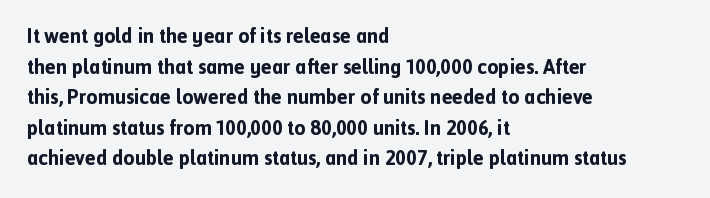
Underlining? Definitely not there. The paragraph has a hard left edge and a soft right edge. A typesetter would mark this as roman, not italic. What weight is shown? A full bold with thick strokes.
